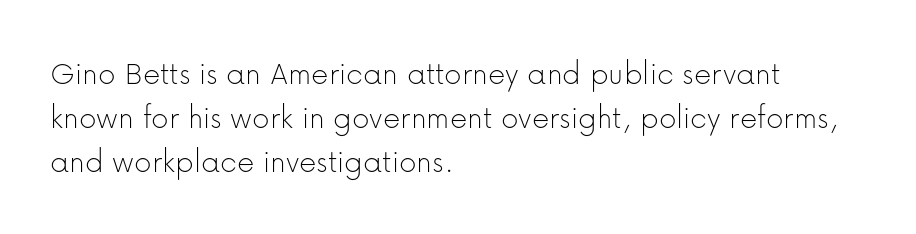
Q: Is the text bold? A: No.
Q: Is the text italic (slanted)? A: No, it is upright.
Q: Is the typeface a serif or a sans-serif typeface? A: Sans-serif.
Q: Is the text underlined? A: No.
Q: How is the paragraph aligned? A: Left-aligned.
Q: Is the spacing between letters normal or unusually wide? A: Normal.
Q: Is the spacing between lines tight, normal or loose? A: Normal.
Q: Width (condensed, normal, or wide)? A: Normal.
Q: Stroke contrast? A: Low.
Q: x-height? A: Medium.
Q: Monospaced? A: No.
